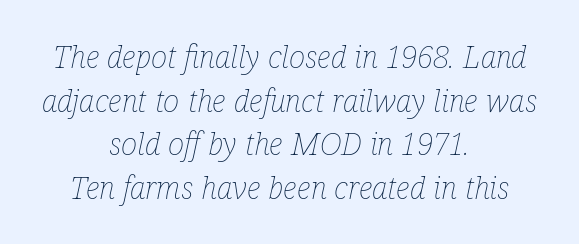
Q: Is the text bold? A: No.
Q: Is the text italic (slanted)? A: Yes, it leans right by about 12 degrees.
Q: Is the text underlined? A: No.
Q: How is the paragraph aligned? A: Centered.
Q: Is the spacing between letters normal or unusually wide? A: Normal.
Q: Is the spacing between lines tight, normal or loose? A: Normal.
Q: Width (condensed, normal, or wide)? A: Condensed.
Q: Stroke contrast? A: Low.
Q: x-height? A: Medium.
Q: Monospaced? A: No.
